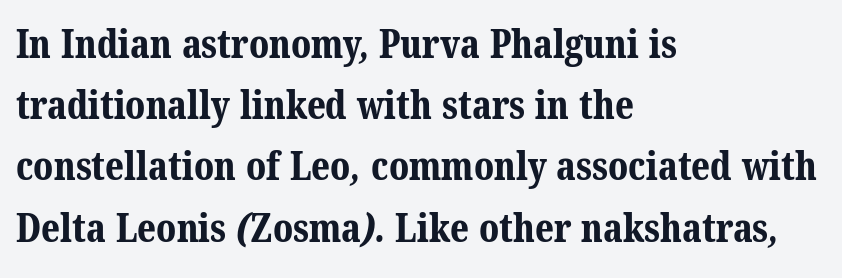
The rendering shows small feet on the letterforms — a serif design. Stroke thickness is high; the sample reads as a true bold. Compared with typical body copy, the letter spacing here is the same. The lines in this sample share a left origin and differ only in where they stop.
